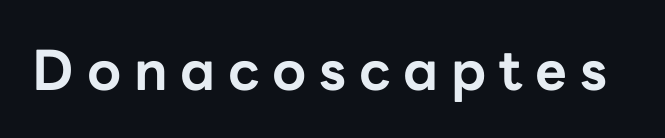
You'd pick this weight for a headline — it's a proper bold. The characters display no serif detailing; their extremities are plain. The face used here is proportionally spaced, like ordinary book or web type. Display-style spreading of the glyphs; the letterfit is very open. Posture: straight, roman, zero tilt. The zone under the glyphs is completely vacant.
